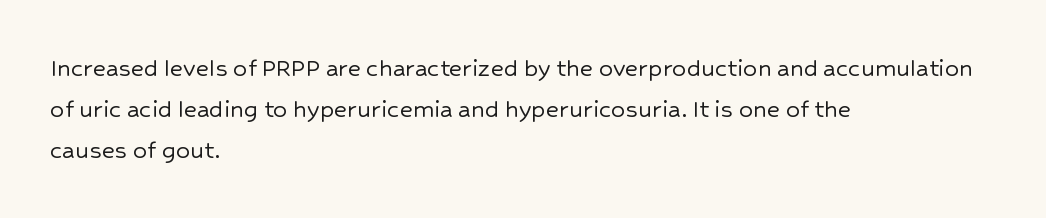
Q: Is the text italic (slanted)? A: No, it is upright.
Q: Is the typeface a serif or a sans-serif typeface? A: Sans-serif.
Q: Is the text underlined? A: No.
Q: How is the paragraph aligned? A: Left-aligned.
Q: Is the spacing between letters normal or unusually wide? A: Normal.
Q: Is the spacing between lines tight, normal or loose? A: Normal.
Q: Width (condensed, normal, or wide)? A: Normal.
Q: Stroke contrast? A: Low.
Q: x-height? A: Medium.
Q: Monospaced? A: No.
